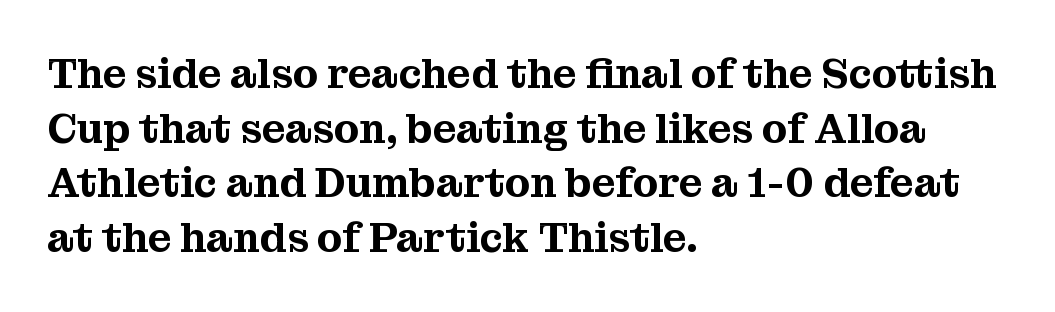
Is the letter spacing exaggerated? No — it looks like the ordinary default. Leftover space on each line is placed entirely after the last word. Old-style or modern, the face here clearly has serifs. Character widths vary here, with narrow letters taking less room than wide ones. This rendering features lettering with no underline. Whoever set this chose a conventional vertical rhythm.
